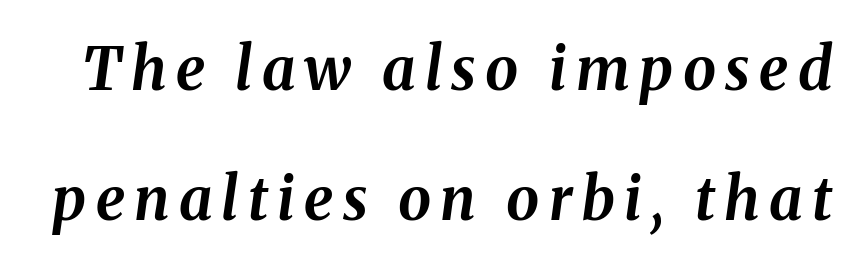
{"italic": "yes", "lean": "right", "slant_degrees": 8, "bold": "yes", "weight": "bold", "width": "normal", "stroke_contrast": "medium", "x_height": "medium", "monospaced": "no", "underline": "no", "line_spacing": "loose", "line_spacing_ratio": 2.21, "glyph_px": 59}
